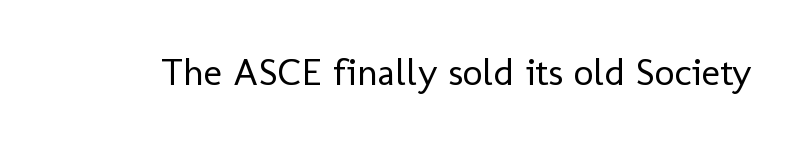
A typesetter would mark this as roman, not italic. The glyphs are unaccompanied by any horizontal stroke below them. The weight tops out at a normal text grade. Here the glyphs are tracked normally, forming tight word shapes. Letterform terminals end flat and unadorned throughout the passage.
